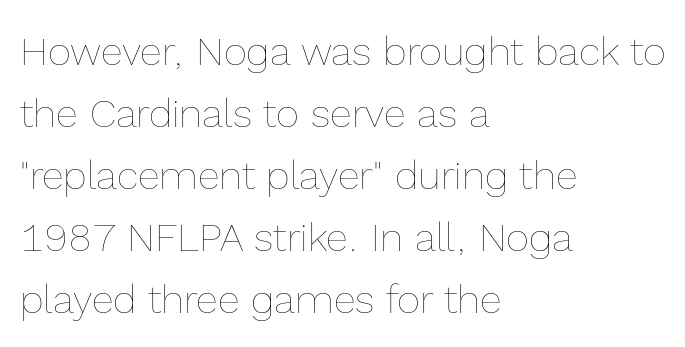
The rag falls on the right side of this text block. Leading matches the norm, producing a regular column. Nobody touched the tracking dial on this one. Each letter keeps its own natural width here, so spacing adapts to shape. Stems here are at most as thick as an everyday book face. Italic: no, the glyphs are upright roman.
